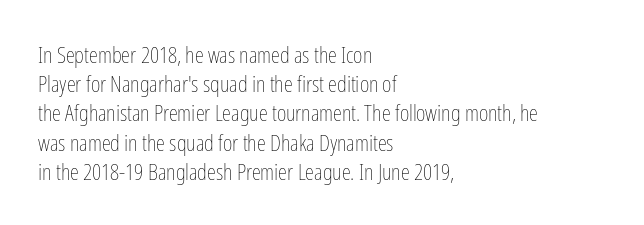
Q: Is the text bold? A: No.
Q: Is the text italic (slanted)? A: No, it is upright.
Q: Is the text underlined? A: No.
Q: How is the paragraph aligned? A: Left-aligned.
Q: Is the spacing between letters normal or unusually wide? A: Normal.
Q: Is the spacing between lines tight, normal or loose? A: Normal.
